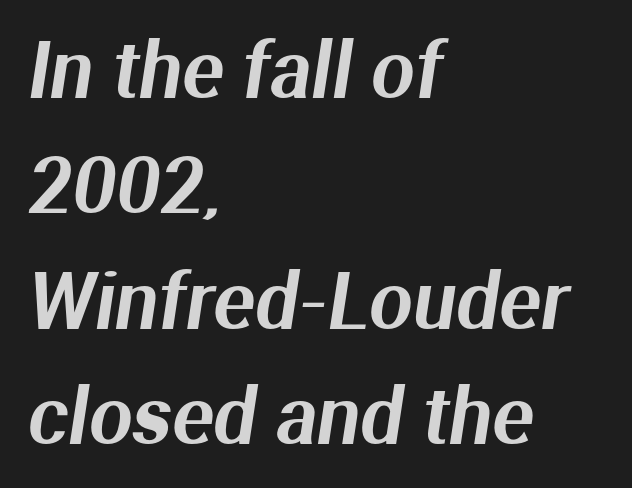
{"serif": "no", "width": "normal", "stroke_contrast": "medium", "x_height": "medium", "monospaced": "no", "underline": "no", "align": "left", "line_spacing": "normal", "line_spacing_ratio": 1.5, "letter_spacing": "normal", "letter_spacing_em": 0.0, "glyph_px": 77}
